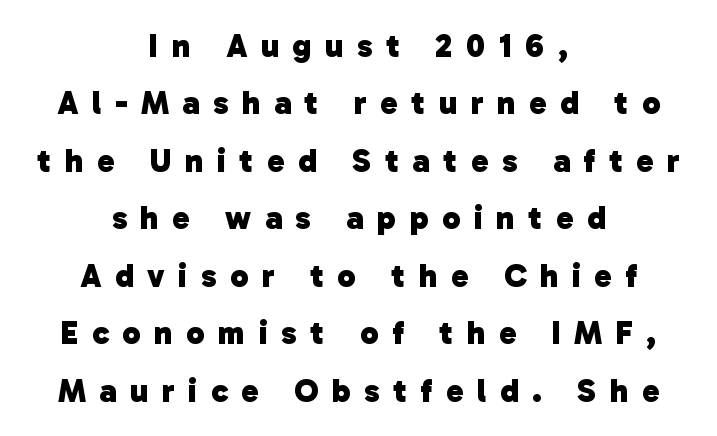
The characters display no serif detailing; their extremities are plain. The space directly below the letters is spotless. Words appear elongated and porous because spacing is wide. Alignment: centered.
